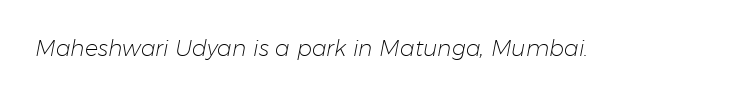
{"italic": "yes", "lean": "right", "slant_degrees": 11, "bold": "no", "underline": "no", "letter_spacing": "normal", "letter_spacing_em": 0.0, "glyph_px": 22}
